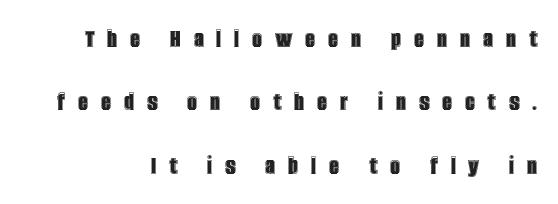
Q: Is the text italic (slanted)? A: No, it is upright.
Q: Is the text underlined? A: No.
Q: Is the spacing between letters normal or unusually wide? A: Unusually wide.
Q: Is the spacing between lines tight, normal or loose? A: Loose.
Q: Width (condensed, normal, or wide)? A: Condensed.
Q: x-height? A: Large.
Q: Monospaced? A: No.
